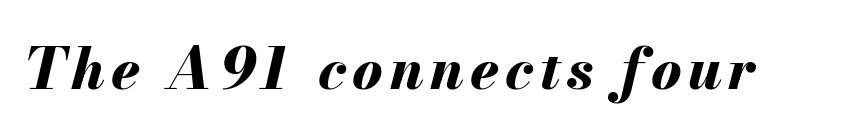
Q: Is the text bold? A: Yes.
Q: Is the text italic (slanted)? A: Yes, it leans right by about 13 degrees.
Q: Is the text underlined? A: No.
Q: Width (condensed, normal, or wide)? A: Normal.
Q: Stroke contrast? A: Medium.
Q: x-height? A: Small.
Q: Monospaced? A: No.
